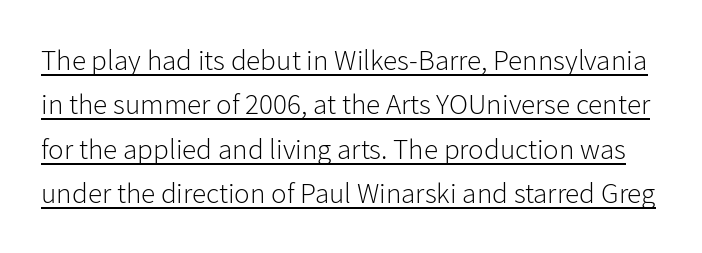
Q: Is the text bold? A: No.
Q: Is the text italic (slanted)? A: No, it is upright.
Q: Is the typeface a serif or a sans-serif typeface? A: Sans-serif.
Q: Is the text underlined? A: Yes.
Q: Is the spacing between letters normal or unusually wide? A: Normal.
Q: Is the spacing between lines tight, normal or loose? A: Normal.
Q: Width (condensed, normal, or wide)? A: Normal.
Q: Stroke contrast? A: Low.
Q: x-height? A: Medium.
Q: Monospaced? A: No.
